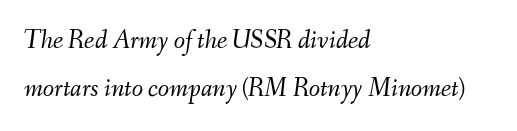
The characters are drawn with everyday or finer stroke widths. The paragraph has a hard left edge and a soft right edge. Default kerning and tracking; the words read as compact shapes. The foot of each line stays bare and open.
